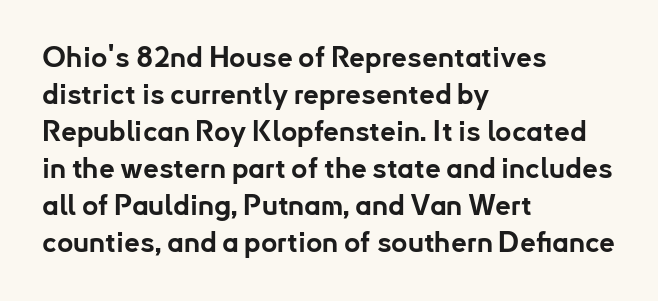
{"serif": "no", "italic": "no", "bold": "yes", "weight": "bold", "width": "normal", "stroke_contrast": "low", "x_height": "small", "monospaced": "no", "underline": "no", "align": "left", "line_spacing": "normal", "line_spacing_ratio": 1.32, "letter_spacing": "normal", "letter_spacing_em": 0.0, "glyph_px": 28}
